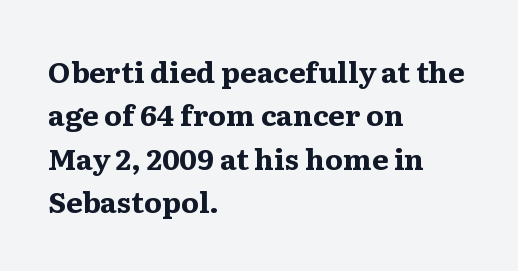
The image shows 29 px bold, wide serif type, upright; set left-aligned, normal line spacing (1.5x), normal letter spacing, not underlined; medium stroke contrast and a medium x-height.
